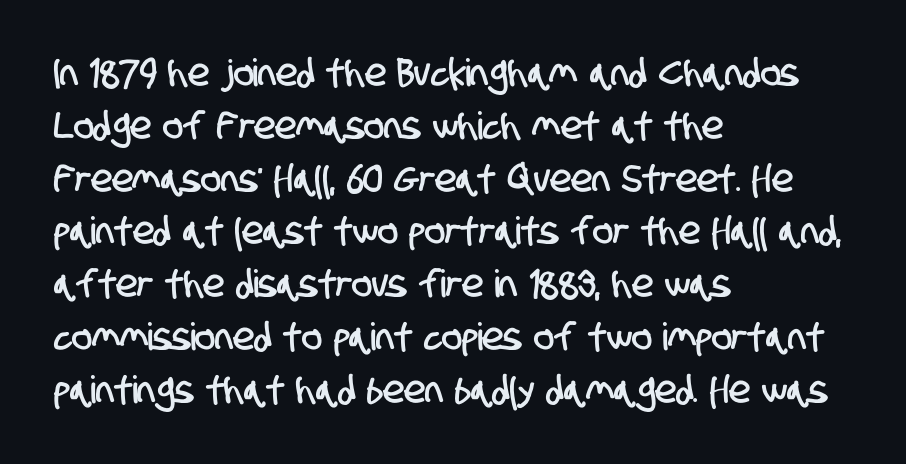
Q: Is the typeface a serif or a sans-serif typeface? A: Sans-serif.
Q: Is the text underlined? A: No.
Q: How is the paragraph aligned? A: Left-aligned.
Q: Is the spacing between letters normal or unusually wide? A: Normal.
Q: Is the spacing between lines tight, normal or loose? A: Normal.
Q: Width (condensed, normal, or wide)? A: Condensed.
Q: Stroke contrast? A: Low.
Q: x-height? A: Large.
Q: Monospaced? A: No.
